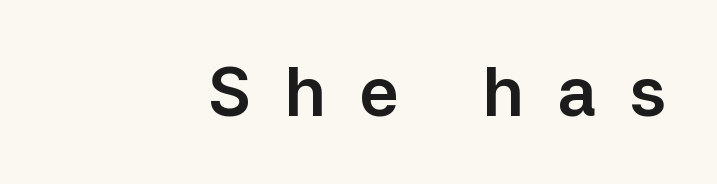
Is this a fixed-width face? No — the glyphs have proportional, varying widths. In terms of letterform style, serifs are entirely absent. Underline: absent. Tall strokes in this sample are plumb rather than angled.
